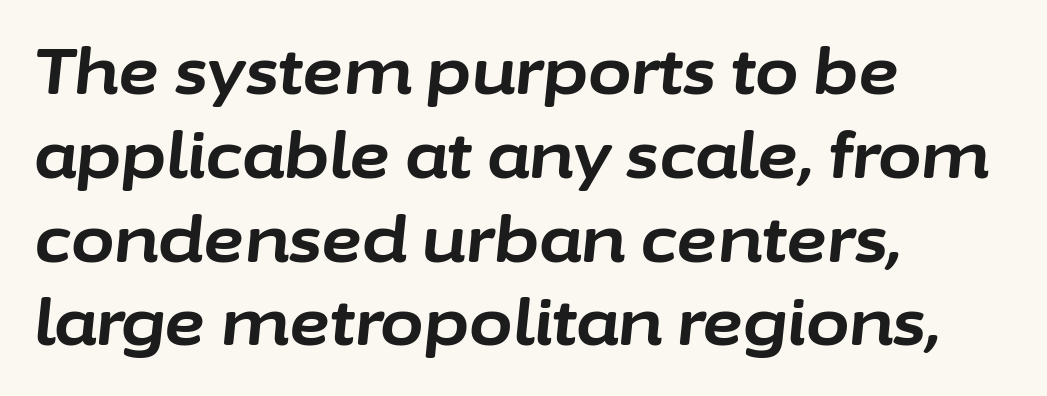
The image shows 63 px bold type, italic (leaning right); set left-aligned, normal line spacing (1.33x), normal letter spacing, not underlined; low stroke contrast and a medium x-height.
